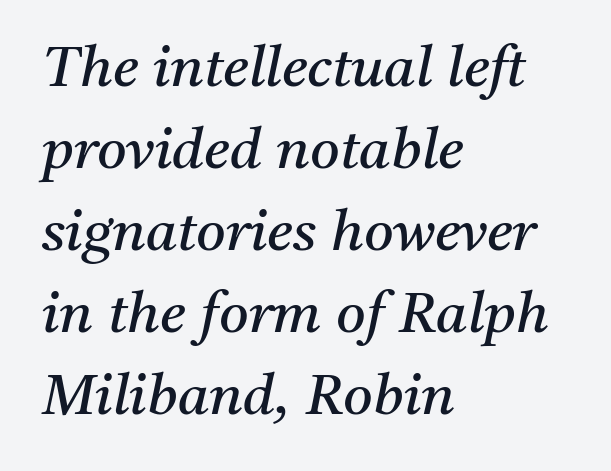
To sum up the face: it has serifs. These glyphs show unthickened strokes, regular width or finer. Slanted lettering throughout. Tracking value appears to be zero — textbook default spacing.
